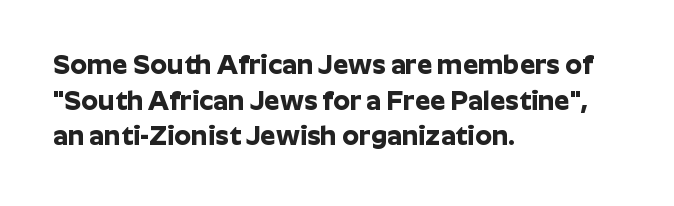
The image shows 27 px bold type, upright; set left-aligned, normal line spacing (1.32x), normal letter spacing, not underlined.
